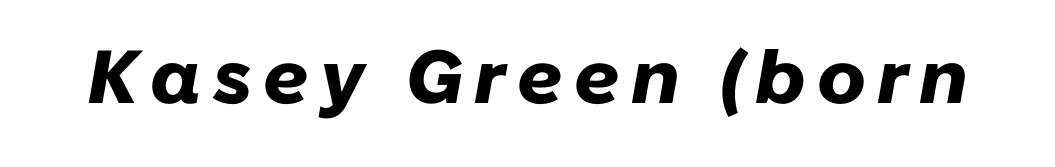
Character widths vary here, with narrow letters taking less room than wide ones. As a designer I'd log this as weight 700, bold. Lines of text with bare space underneath. Italic? Definitely — the glyphs are oblique.
